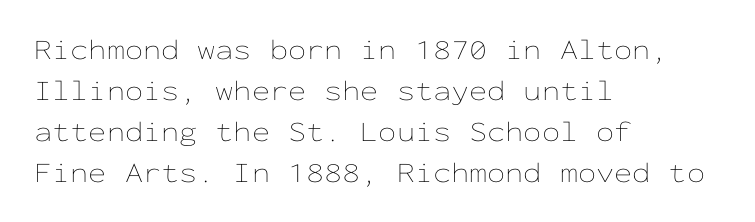
Q: Is the text bold? A: No.
Q: Is the text italic (slanted)? A: No, it is upright.
Q: Is the text underlined? A: No.
Q: How is the paragraph aligned? A: Left-aligned.
Q: Is the spacing between letters normal or unusually wide? A: Normal.
Q: Is the spacing between lines tight, normal or loose? A: Normal.
Q: Width (condensed, normal, or wide)? A: Wide.
Q: Stroke contrast? A: Low.
Q: x-height? A: Medium.
Q: Monospaced? A: Yes.
